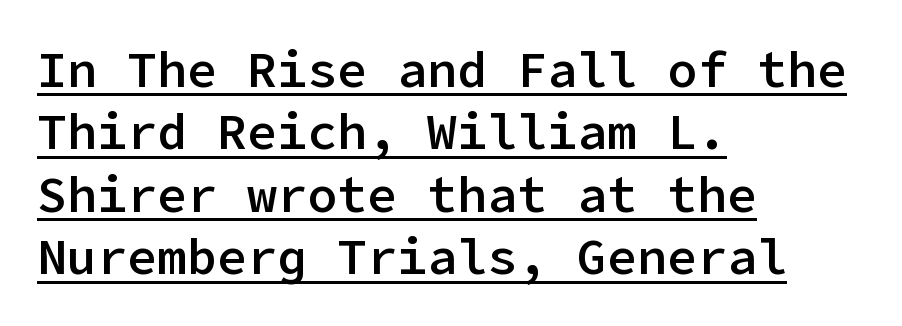
The image shows 50 px semibold sans-serif type, upright; set left-aligned, normal line spacing (1.25x), normal letter spacing, underlined; low stroke contrast and a medium x-height.
